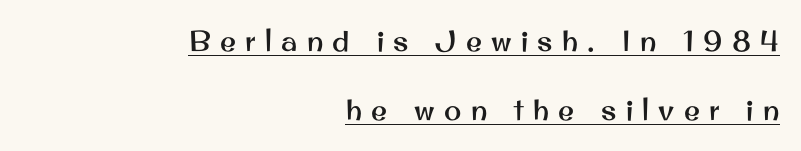
The image shows 29 px sans-serif type, upright; set right-aligned, loose line spacing (2.39x), unusually wide letter spacing (+0.32 em), underlined; medium stroke contrast and a small x-height.
